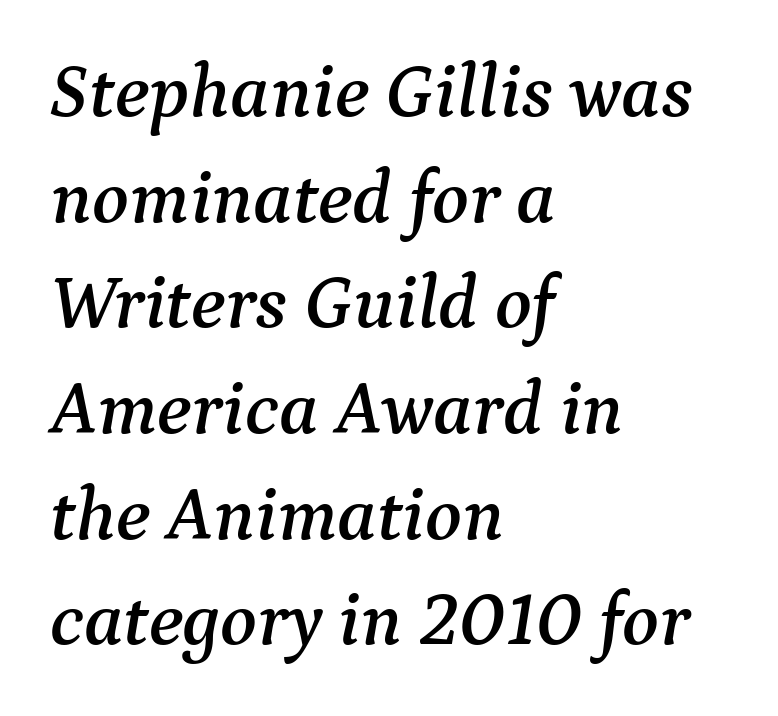
The image shows 76 px serif type, italic (leaning right); set left-aligned, normal line spacing (1.39x), normal letter spacing, not underlined; medium stroke contrast and a medium x-height.
